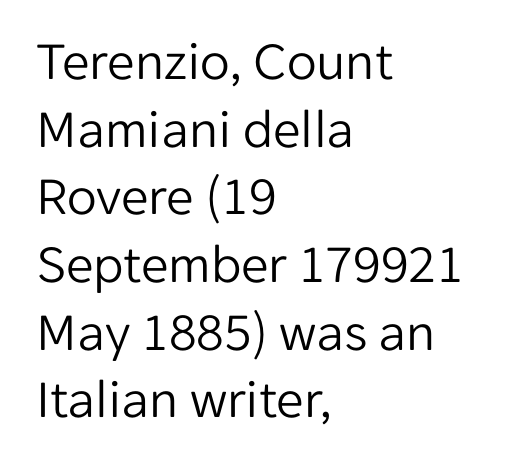
Q: Is the text bold? A: No.
Q: Is the text italic (slanted)? A: No, it is upright.
Q: Is the typeface a serif or a sans-serif typeface? A: Sans-serif.
Q: Is the text underlined? A: No.
Q: How is the paragraph aligned? A: Left-aligned.
Q: Is the spacing between letters normal or unusually wide? A: Normal.
Q: Width (condensed, normal, or wide)? A: Normal.
Q: Stroke contrast? A: Low.
Q: x-height? A: Medium.
Q: Monospaced? A: No.
